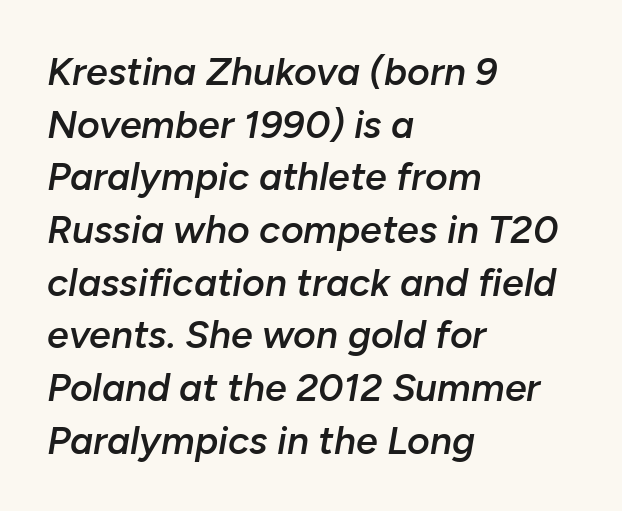
The image shows 39 px semibold type, italic (leaning right); set left-aligned, normal line spacing (1.35x), normal letter spacing, not underlined; low stroke contrast and a medium x-height.
